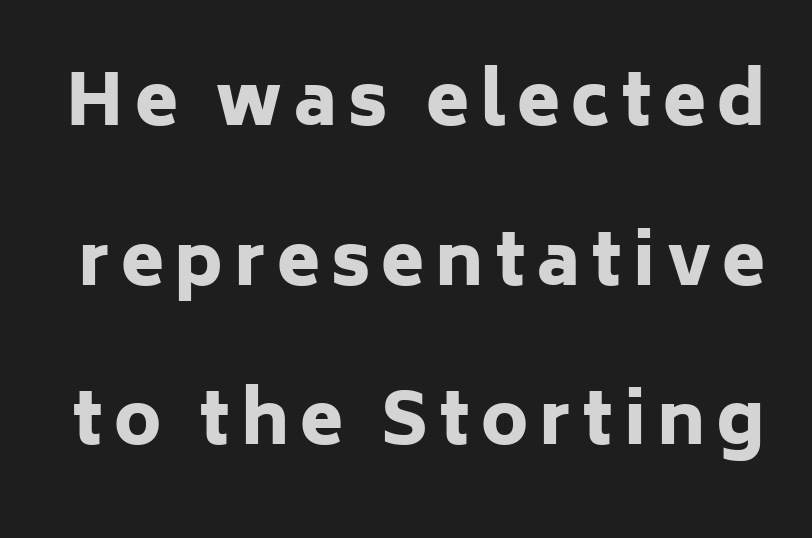
The image shows 70 px heavy sans-serif type, upright; set loose line spacing (2.28x), not underlined; low stroke contrast and a medium x-height.
